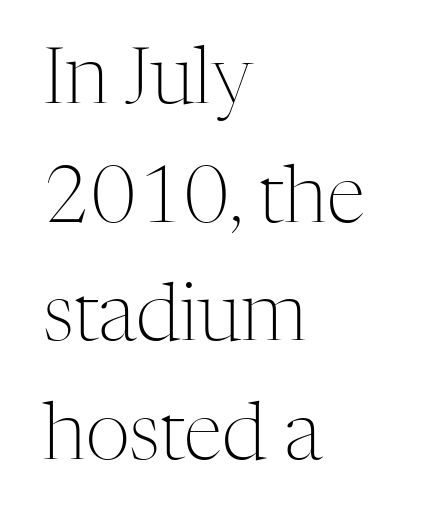
Character widths vary here, with narrow letters taking less room than wide ones. The font is comparable to plain body text, perhaps lighter. Only glyphs here, with clear space below each row. Rendered with straight, roman letterforms.
